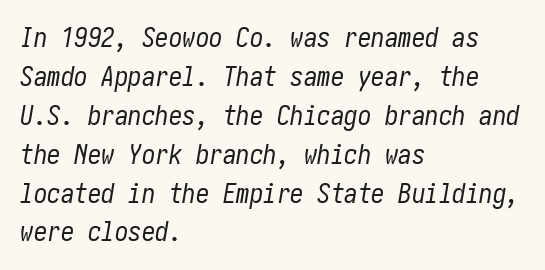
{"italic": "yes", "lean": "right", "slant_degrees": 10, "bold": "no", "underline": "no", "align": "left", "line_spacing": "normal", "line_spacing_ratio": 1.44, "letter_spacing": "normal", "letter_spacing_em": 0.0, "glyph_px": 27}
